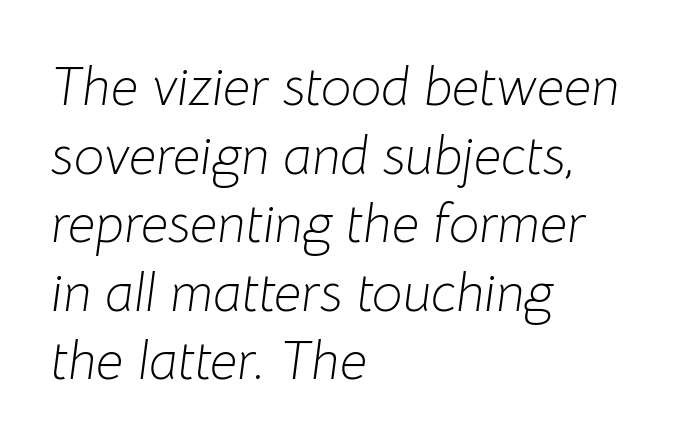
The image shows 54 px light type, italic (leaning right); set left-aligned, normal line spacing (1.27x), normal letter spacing, not underlined; low stroke contrast and a medium x-height.
